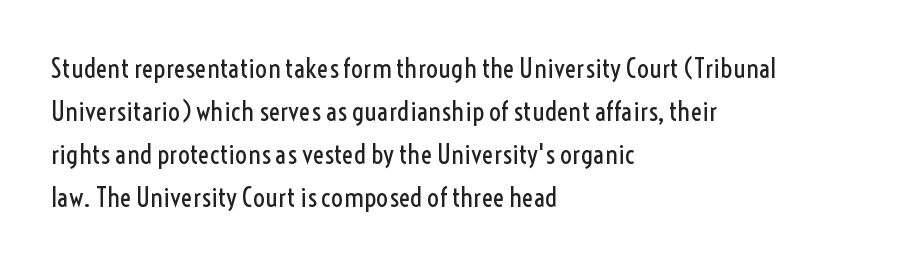
Line beginnings align vertically; line endings do not. Quick note: not italic, upright. No chunkiness to these letters — they're not bold. Default kerning and tracking; the words read as compact shapes.
